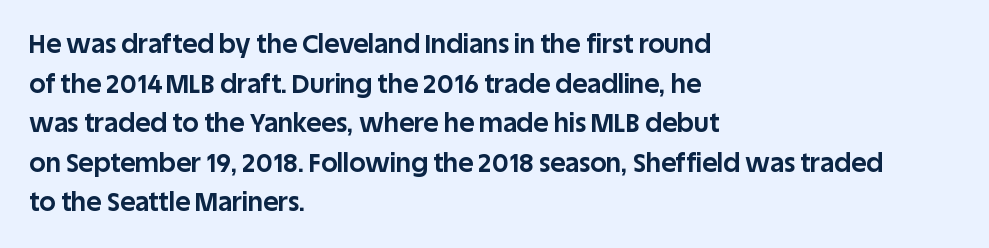
{"italic": "no", "bold": "yes", "underline": "no", "align": "left", "line_spacing": "normal", "line_spacing_ratio": 1.52, "letter_spacing": "normal", "letter_spacing_em": 0.0, "glyph_px": 26}
